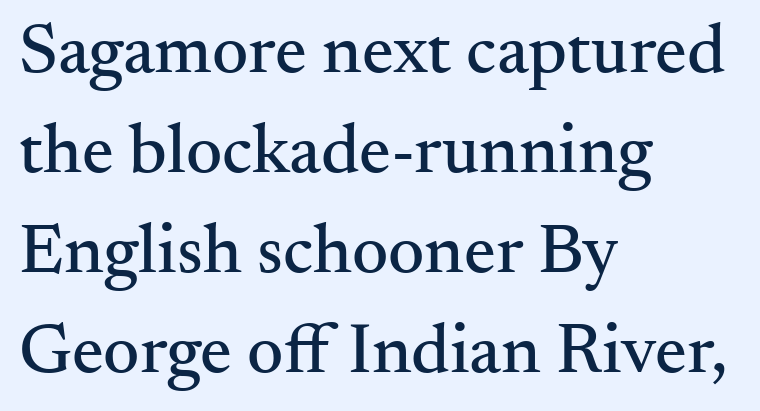
Q: Is the text italic (slanted)? A: No, it is upright.
Q: Is the typeface a serif or a sans-serif typeface? A: Serif.
Q: Is the text underlined? A: No.
Q: How is the paragraph aligned? A: Left-aligned.
Q: Is the spacing between letters normal or unusually wide? A: Normal.
Q: Is the spacing between lines tight, normal or loose? A: Normal.
Q: Width (condensed, normal, or wide)? A: Normal.
Q: Stroke contrast? A: Medium.
Q: x-height? A: Small.
Q: Monospaced? A: No.
